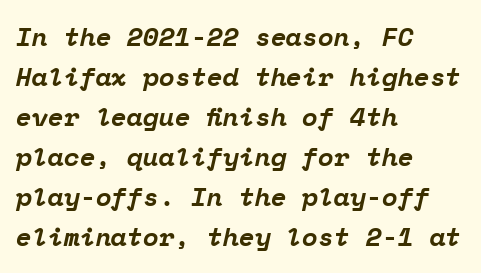
Q: Is the text bold? A: Yes.
Q: Is the text italic (slanted)? A: Yes, it leans right by about 12 degrees.
Q: Is the text underlined? A: No.
Q: How is the paragraph aligned? A: Left-aligned.
Q: Is the spacing between letters normal or unusually wide? A: Normal.
Q: Is the spacing between lines tight, normal or loose? A: Normal.
